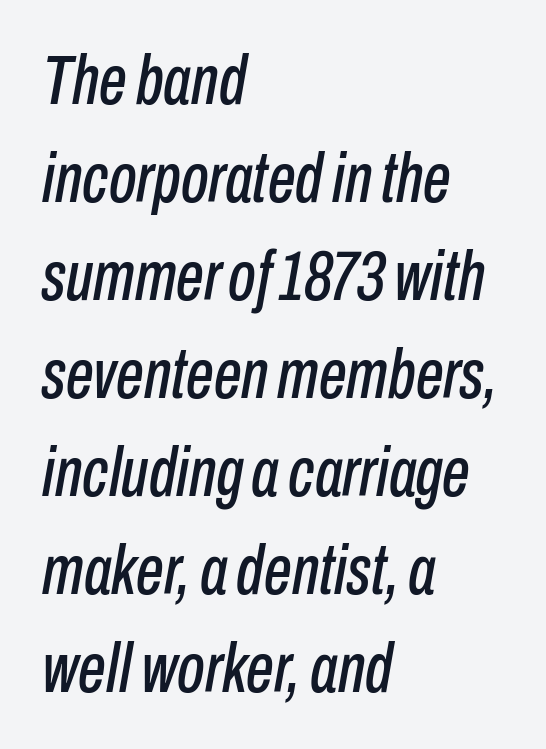
Q: Is the text italic (slanted)? A: Yes, it leans right by about 10 degrees.
Q: Is the text underlined? A: No.
Q: How is the paragraph aligned? A: Left-aligned.
Q: Is the spacing between letters normal or unusually wide? A: Normal.
Q: Is the spacing between lines tight, normal or loose? A: Normal.
Q: Width (condensed, normal, or wide)? A: Condensed.
Q: Stroke contrast? A: Low.
Q: x-height? A: Medium.
Q: Monospaced? A: No.
